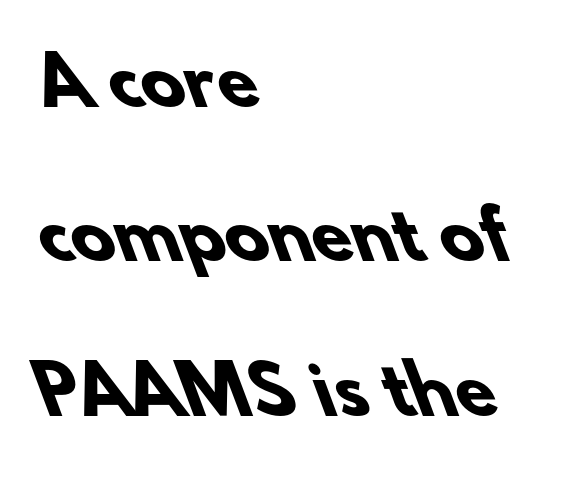
The words here are not underlined. Rows of type keep a wide berth in the vertical direction. Do the characters align in a grid? No, the font is proportional. The passage shown is typeset with a sans-serif family.
